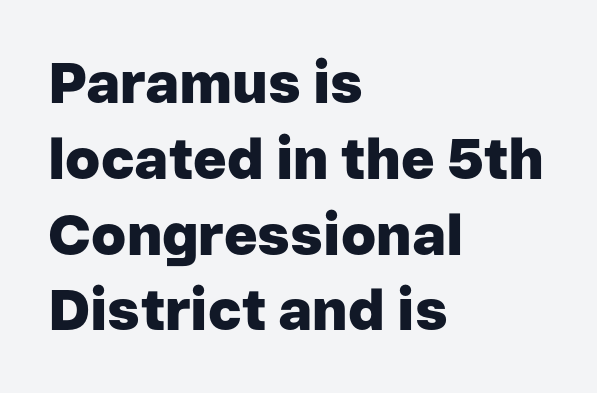
The image shows 57 px heavy sans-serif type, upright; set left-aligned, normal line spacing (1.33x), normal letter spacing, not underlined; low stroke contrast and a medium x-height.
